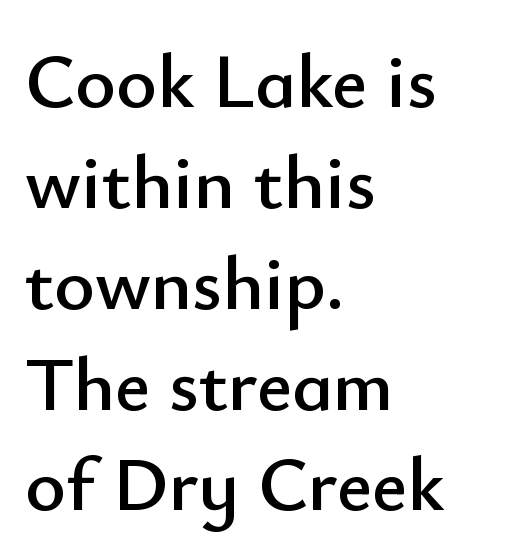
The vertical gap from one line to the next is medium. Beneath every word, the page is bare. This sample is left-justified, so line endings fall wherever the words run out. Inter-character spacing is left at the font's built-in metrics. Italic: no, the glyphs are upright roman.
